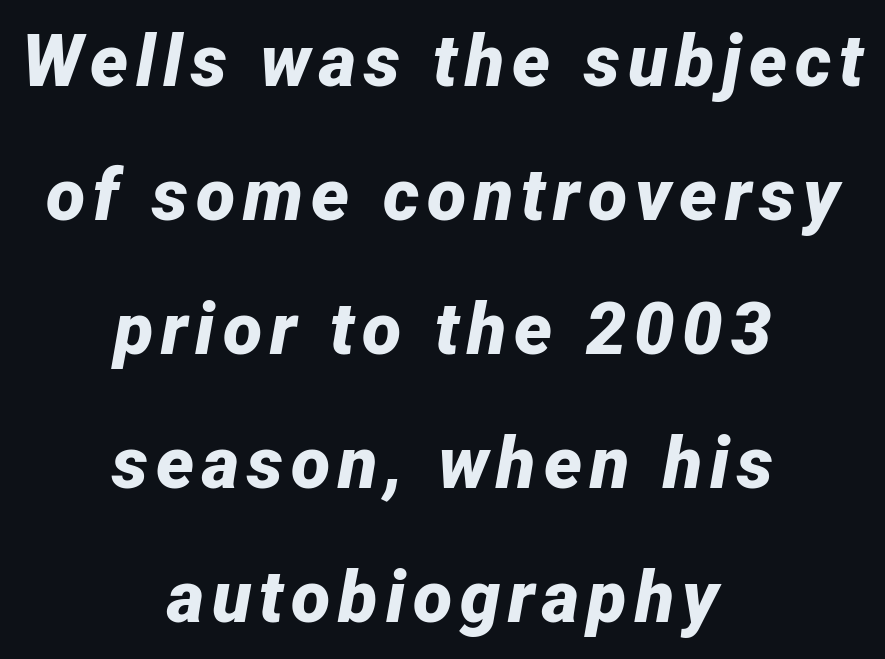
Q: Is the text bold? A: Yes.
Q: Is the text italic (slanted)? A: Yes, it leans right by about 12 degrees.
Q: Is the text underlined? A: No.
Q: How is the paragraph aligned? A: Centered.
Q: Width (condensed, normal, or wide)? A: Normal.
Q: Stroke contrast? A: Low.
Q: x-height? A: Medium.
Q: Monospaced? A: No.
